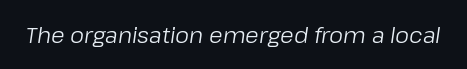
The image shows 22 px text type, italic (leaning right); set normal letter spacing, not underlined.
